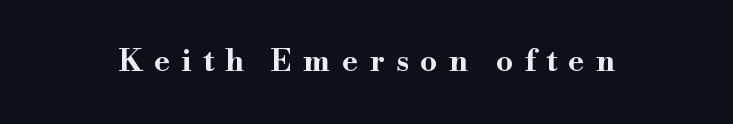
The passage shown is typeset with a serif family. Style check: upright. The tracking reads as deliberately expanded to a designer's eye. Underlining? Definitely not there. This sample has the flowing, uneven cadence of proportional lettering. You'd pick this weight for a headline — it's a proper bold.
